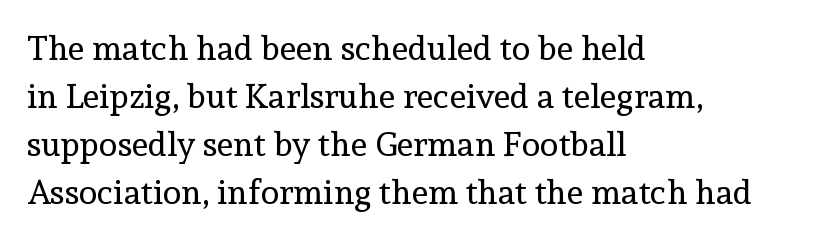
Q: Is the text bold? A: No.
Q: Is the text italic (slanted)? A: No, it is upright.
Q: Is the typeface a serif or a sans-serif typeface? A: Serif.
Q: Is the text underlined? A: No.
Q: How is the paragraph aligned? A: Left-aligned.
Q: Is the spacing between letters normal or unusually wide? A: Normal.
Q: Is the spacing between lines tight, normal or loose? A: Normal.
Q: Width (condensed, normal, or wide)? A: Normal.
Q: x-height? A: Medium.
Q: Monospaced? A: No.
